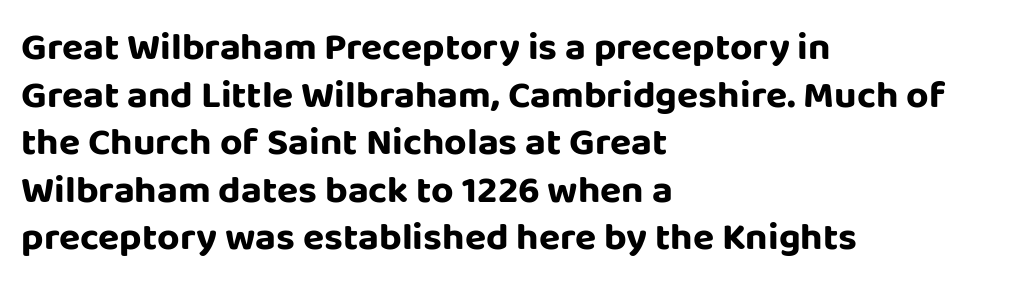
{"serif": "no", "italic": "no", "width": "normal", "stroke_contrast": "low", "x_height": "large", "monospaced": "no", "underline": "no", "align": "left", "line_spacing_ratio": 1.22, "letter_spacing": "normal", "letter_spacing_em": 0.0, "glyph_px": 39}
